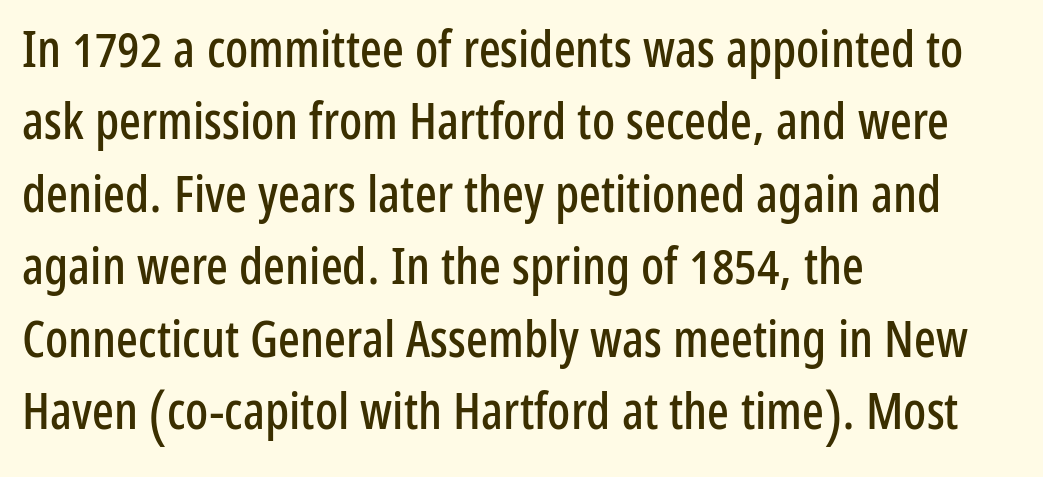
Is there much room between lines? A standard amount, neither cramped nor airy. The glyphs in this specimen are sans serif. The lettering stays uniformly vertical, giving the passage a roman look. The passage shown is not underscored anywhere. The lines in this sample share a left origin and differ only in where they stop.
